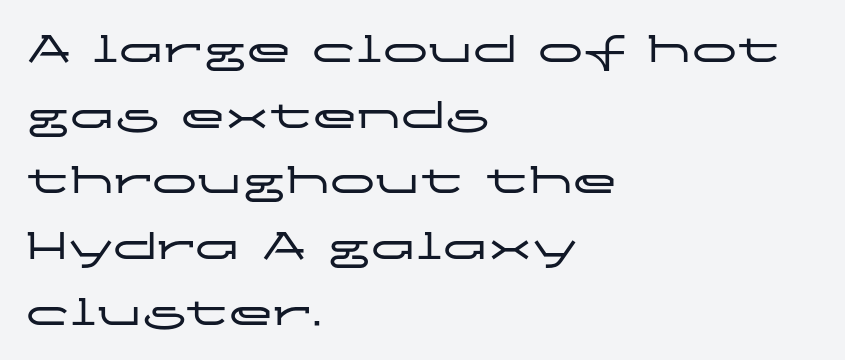
Q: Is the text italic (slanted)? A: No, it is upright.
Q: Is the typeface a serif or a sans-serif typeface? A: Sans-serif.
Q: Is the text underlined? A: No.
Q: How is the paragraph aligned? A: Left-aligned.
Q: Is the spacing between letters normal or unusually wide? A: Normal.
Q: Is the spacing between lines tight, normal or loose? A: Normal.
Q: Width (condensed, normal, or wide)? A: Wide.
Q: Stroke contrast? A: Low.
Q: x-height? A: Medium.
Q: Monospaced? A: No.
